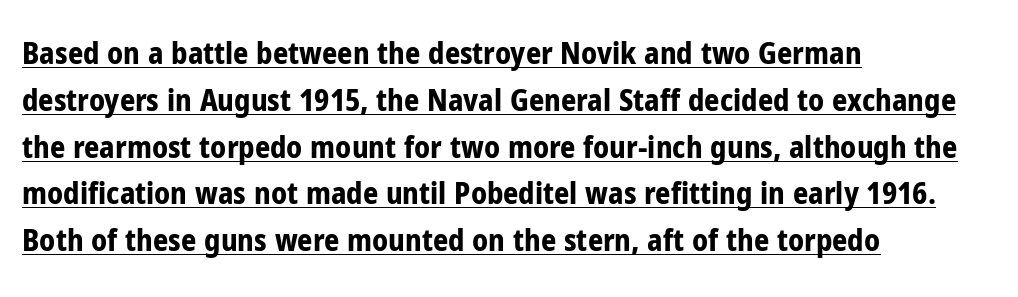
Q: Is the text bold? A: Yes.
Q: Is the text italic (slanted)? A: No, it is upright.
Q: Is the typeface a serif or a sans-serif typeface? A: Sans-serif.
Q: Is the text underlined? A: Yes.
Q: How is the paragraph aligned? A: Left-aligned.
Q: Is the spacing between letters normal or unusually wide? A: Normal.
Q: Is the spacing between lines tight, normal or loose? A: Normal.
Q: Width (condensed, normal, or wide)? A: Condensed.
Q: Stroke contrast? A: Low.
Q: x-height? A: Medium.
Q: Monospaced? A: No.
